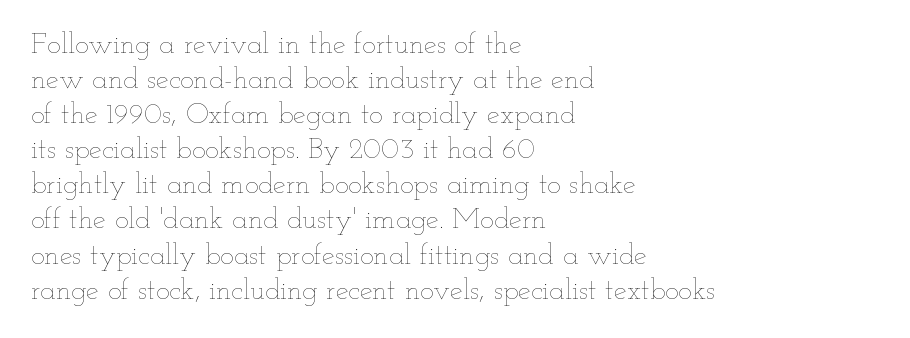
{"italic": "no", "bold": "no", "weight": "thin", "width": "wide", "stroke_contrast": "low", "x_height": "small", "monospaced": "no", "underline": "no", "align": "left", "line_spacing_ratio": 1.21, "letter_spacing": "normal", "letter_spacing_em": 0.0, "glyph_px": 29}
